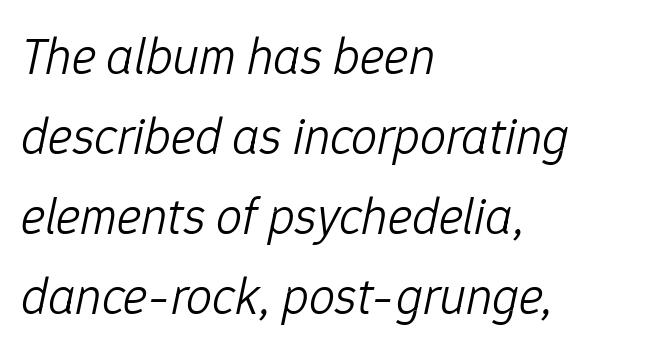
The image shows 52 px light type, italic (leaning right); set left-aligned, normal line spacing (1.54x), normal letter spacing, not underlined; low stroke contrast and a medium x-height.
